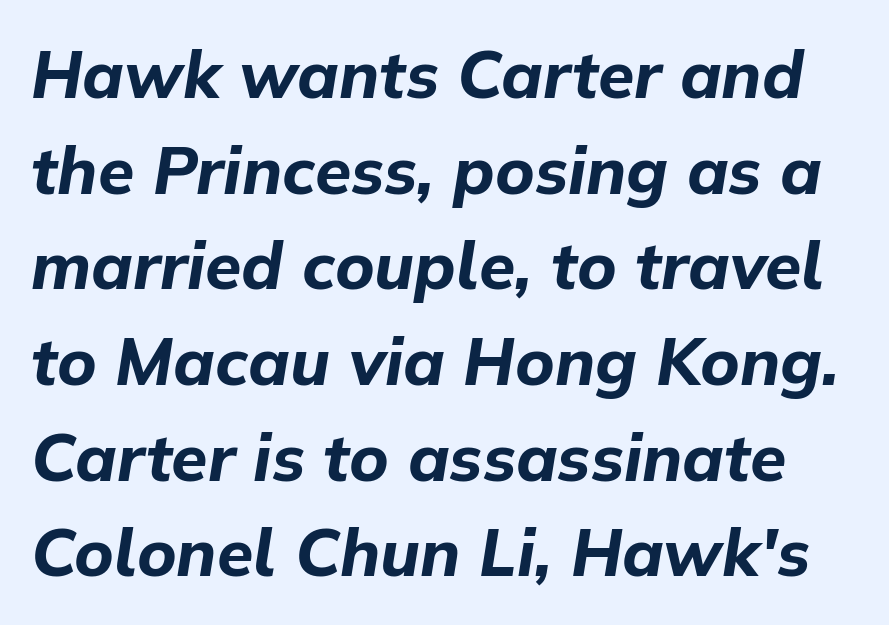
Q: Is the text bold? A: Yes.
Q: Is the text italic (slanted)? A: Yes, it leans right by about 9 degrees.
Q: Is the text underlined? A: No.
Q: Is the spacing between letters normal or unusually wide? A: Normal.
Q: Is the spacing between lines tight, normal or loose? A: Normal.
Q: Width (condensed, normal, or wide)? A: Normal.
Q: Stroke contrast? A: Low.
Q: x-height? A: Medium.
Q: Monospaced? A: No.
